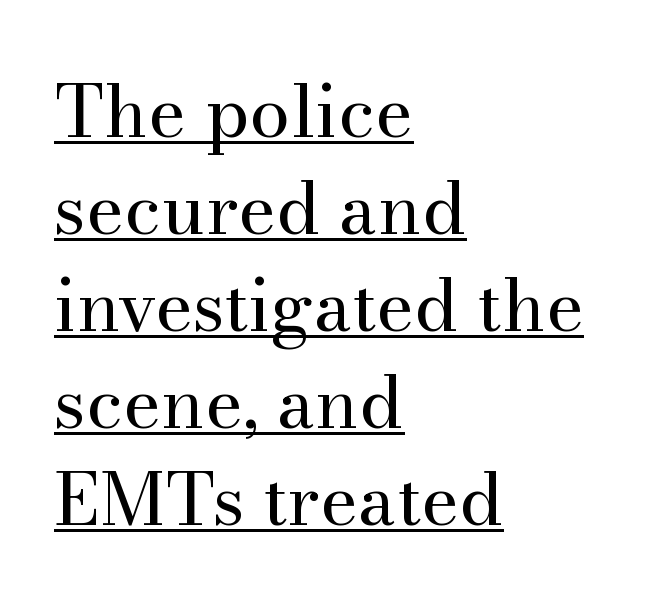
Q: Is the text bold? A: No.
Q: Is the text italic (slanted)? A: No, it is upright.
Q: Is the typeface a serif or a sans-serif typeface? A: Serif.
Q: Is the text underlined? A: Yes.
Q: How is the paragraph aligned? A: Left-aligned.
Q: Is the spacing between letters normal or unusually wide? A: Normal.
Q: Is the spacing between lines tight, normal or loose? A: Normal.
Q: Width (condensed, normal, or wide)? A: Normal.
Q: Stroke contrast? A: Medium.
Q: x-height? A: Small.
Q: Monospaced? A: No.
